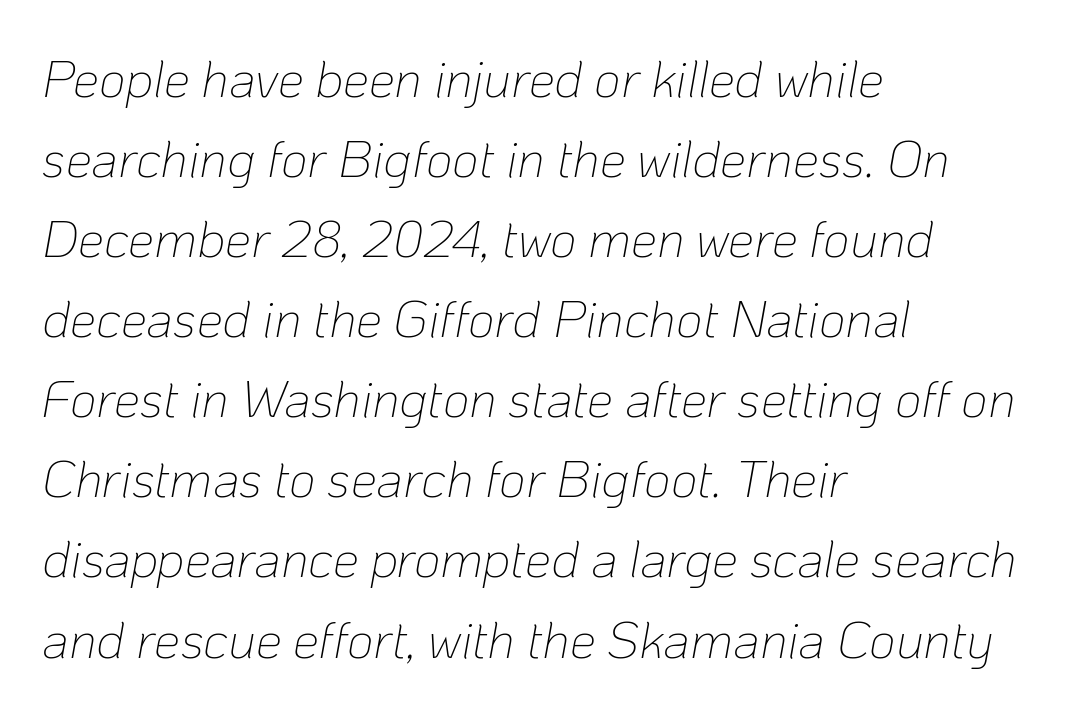
Q: Is the text bold? A: No.
Q: Is the text italic (slanted)? A: Yes, it leans right by about 10 degrees.
Q: Is the text underlined? A: No.
Q: How is the paragraph aligned? A: Left-aligned.
Q: Is the spacing between letters normal or unusually wide? A: Normal.
Q: Is the spacing between lines tight, normal or loose? A: Normal.
Q: Width (condensed, normal, or wide)? A: Normal.
Q: Stroke contrast? A: Low.
Q: x-height? A: Medium.
Q: Monospaced? A: No.
